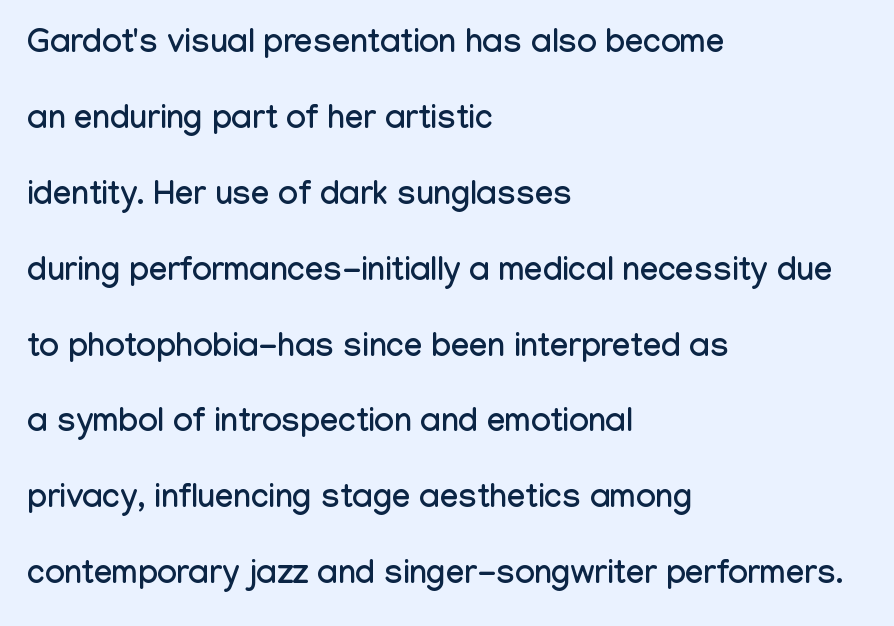
A classic flush-left, rag-right setting is used for this passage. The characters display no serif detailing; their extremities are plain. Clear beneath every line of the passage. Style check: upright.
